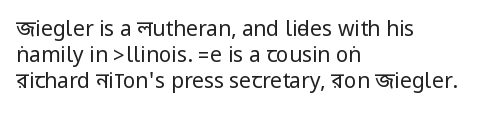
The typography opts for an upright posture over an oblique one. Unmarked baselines from the first word to the last. Students, note that the glyphs here touch the page at normal intervals. Which margin do the lines hug? The left one — the right edge is uneven. The typesetting does not lean heavy: it is not bold.
